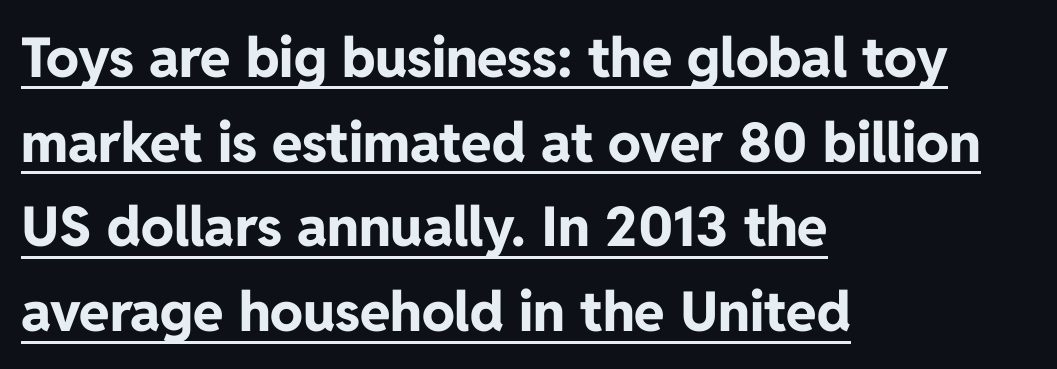
The image shows 55 px bold sans-serif type, upright; set left-aligned, normal line spacing (1.54x), normal letter spacing, underlined; low stroke contrast and a medium x-height.
